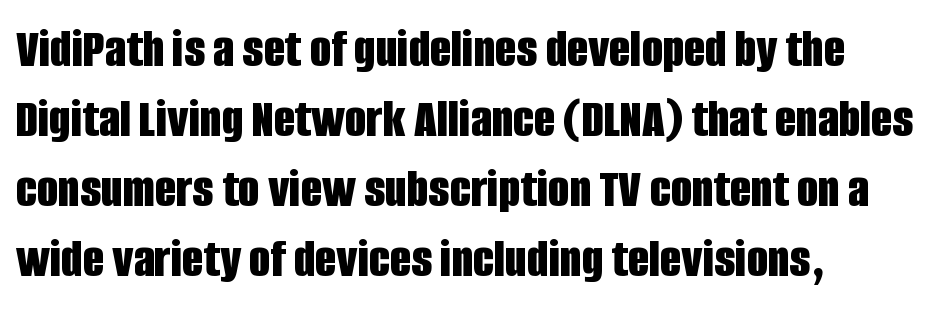
Q: Is the text bold? A: Yes.
Q: Is the text italic (slanted)? A: No, it is upright.
Q: Is the typeface a serif or a sans-serif typeface? A: Sans-serif.
Q: Is the text underlined? A: No.
Q: How is the paragraph aligned? A: Left-aligned.
Q: Is the spacing between letters normal or unusually wide? A: Normal.
Q: Is the spacing between lines tight, normal or loose? A: Normal.
Q: Width (condensed, normal, or wide)? A: Condensed.
Q: Stroke contrast? A: Low.
Q: x-height? A: Large.
Q: Monospaced? A: No.
